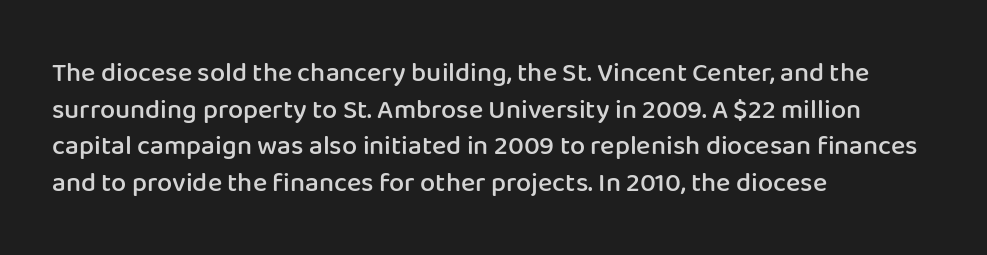
{"italic": "no", "bold": "semi", "underline": "no", "align": "left", "line_spacing": "normal", "line_spacing_ratio": 1.36, "letter_spacing": "normal", "letter_spacing_em": 0.0, "glyph_px": 27}
